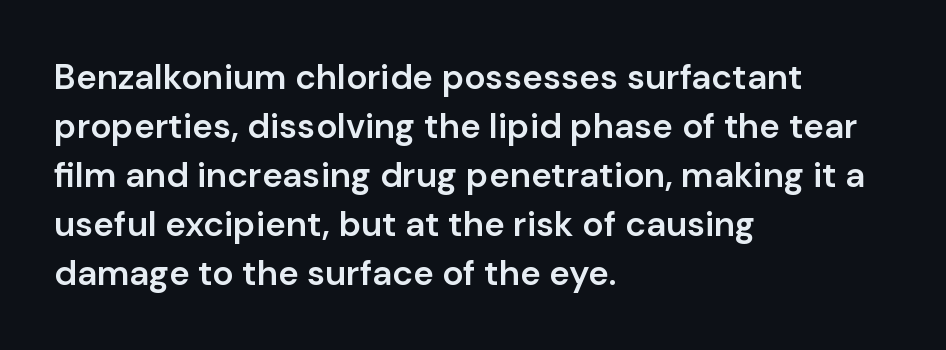
Q: Is the text bold? A: Semi-bold.
Q: Is the text italic (slanted)? A: No, it is upright.
Q: Is the typeface a serif or a sans-serif typeface? A: Sans-serif.
Q: Is the text underlined? A: No.
Q: How is the paragraph aligned? A: Left-aligned.
Q: Is the spacing between letters normal or unusually wide? A: Normal.
Q: Is the spacing between lines tight, normal or loose? A: Normal.
Q: Width (condensed, normal, or wide)? A: Normal.
Q: Stroke contrast? A: Low.
Q: x-height? A: Medium.
Q: Monospaced? A: No.
